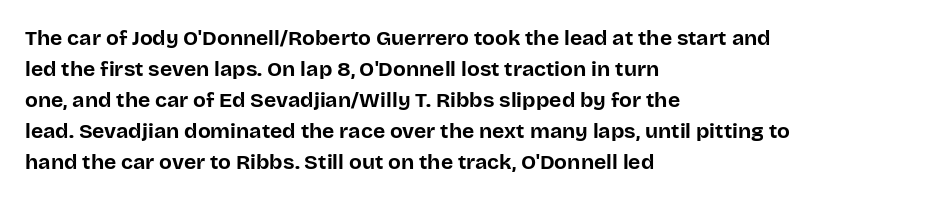
{"italic": "no", "bold": "yes", "underline": "no", "align": "left", "line_spacing": "normal", "line_spacing_ratio": 1.48, "letter_spacing": "normal", "letter_spacing_em": 0.0, "glyph_px": 21}
